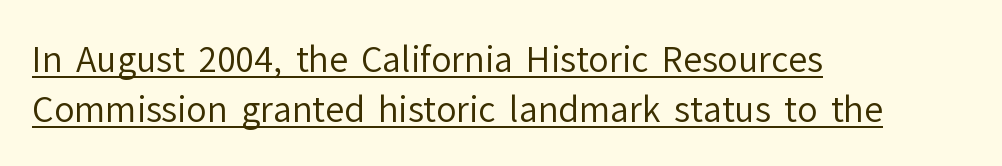
The image shows 34 px regular-weight sans-serif type, upright; set left-aligned, normal line spacing (1.48x), normal letter spacing, underlined; low stroke contrast and a medium x-height.
